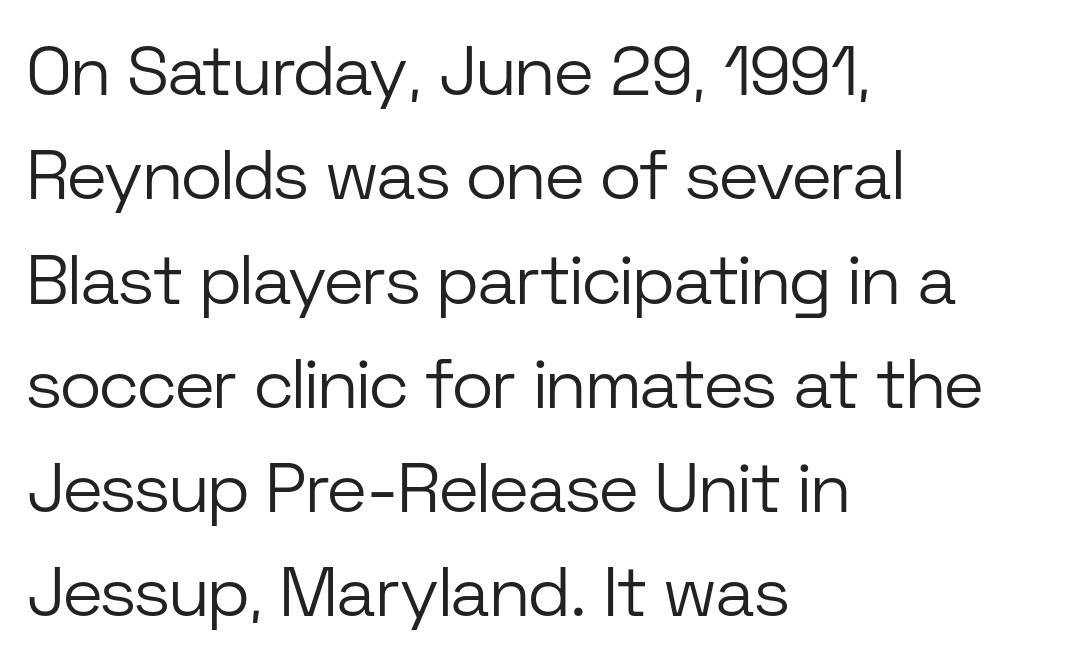
These lines sit exactly where default settings would place them. Letter spacing: default. The glyphs in this specimen are sans serif. Left-aligned paragraph, ragged on the right.
